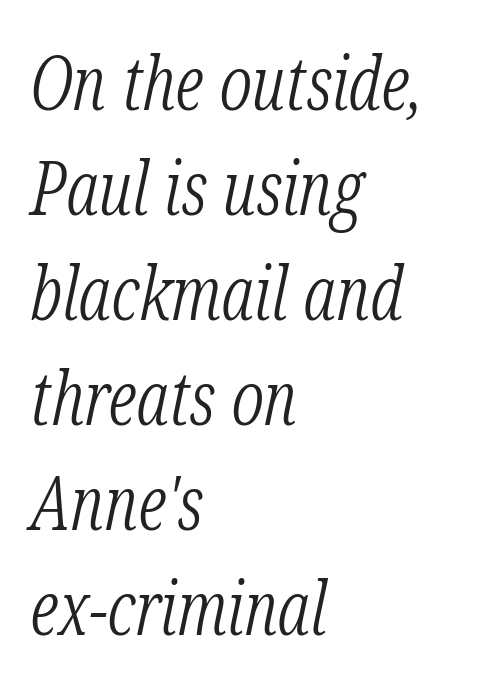
{"serif": "yes", "italic": "yes", "lean": "right", "slant_degrees": 12, "bold": "no", "weight": "light", "width": "condensed", "stroke_contrast": "low", "x_height": "medium", "monospaced": "no", "underline": "no", "align": "left", "line_spacing": "normal", "line_spacing_ratio": 1.42, "letter_spacing": "normal", "letter_spacing_em": 0.0, "glyph_px": 74}
